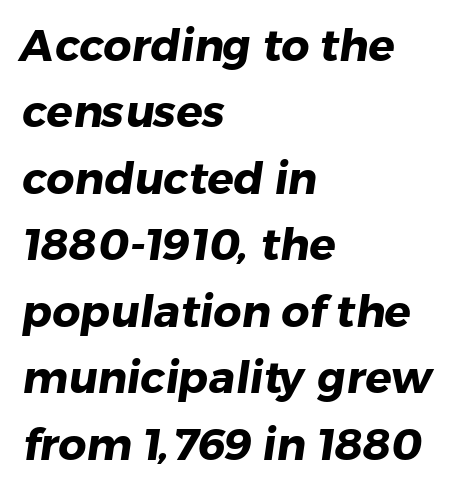
The image shows 44 px heavy sans-serif type; set left-aligned, normal line spacing (1.51x), normal letter spacing, not underlined; low stroke contrast and a medium x-height.
